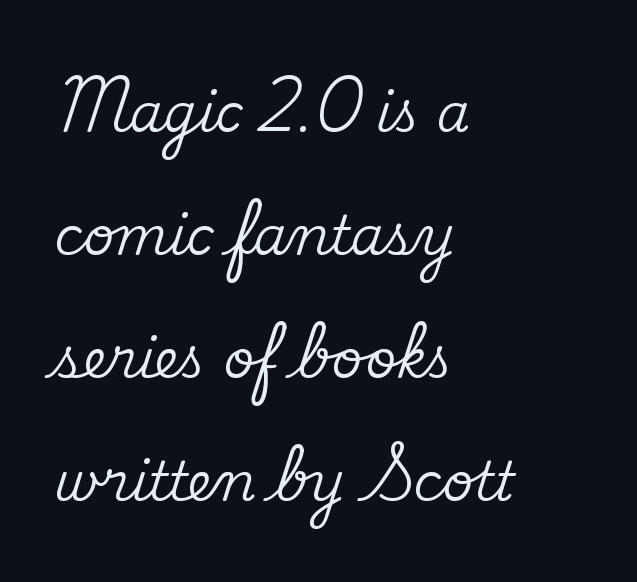
The image shows 53 px text type; set left-aligned, loose line spacing (2.32x), normal letter spacing, not underlined; medium stroke contrast and a small x-height.
